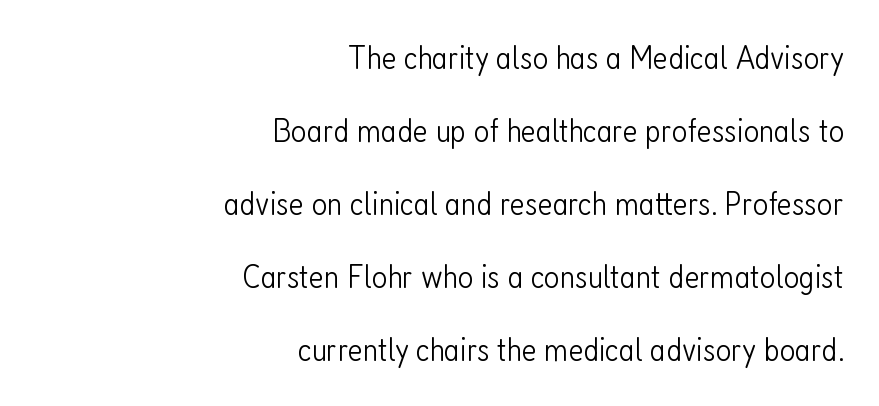
{"serif": "no", "italic": "no", "bold": "no", "weight": "light", "width": "condensed", "stroke_contrast": "low", "x_height": "medium", "monospaced": "no", "underline": "no", "align": "right", "line_spacing": "loose", "line_spacing_ratio": 2.15, "letter_spacing": "normal", "letter_spacing_em": 0.0, "glyph_px": 34}
